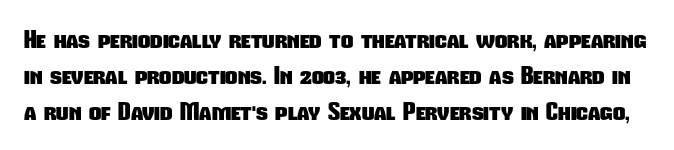
The space beneath each line is pristine and unruled. Between one letter and the next there's only the usual sliver of space. The block of text has a typical density, with ordinary space between rows. Is the type bold? Yes — the strokes are clearly thick and heavy.
